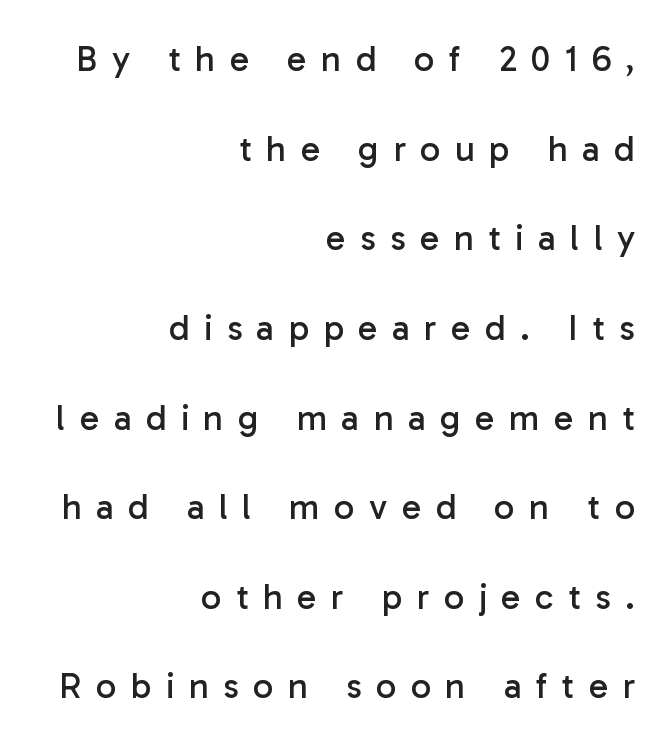
{"serif": "no", "italic": "no", "bold": "no", "weight": "regular", "width": "normal", "stroke_contrast": "low", "x_height": "medium", "monospaced": "no", "underline": "no", "align": "right", "line_spacing": "loose", "line_spacing_ratio": 2.49, "letter_spacing": "wide", "letter_spacing_em": 0.4, "glyph_px": 36}
